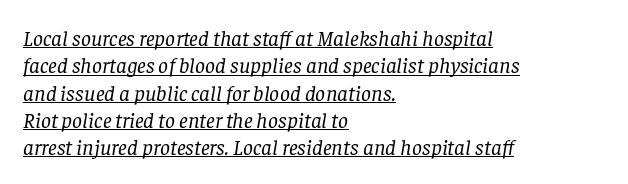
The image shows 22 px text type, italic (leaning right); set left-aligned, line spacing 1.24x, normal letter spacing, underlined.
